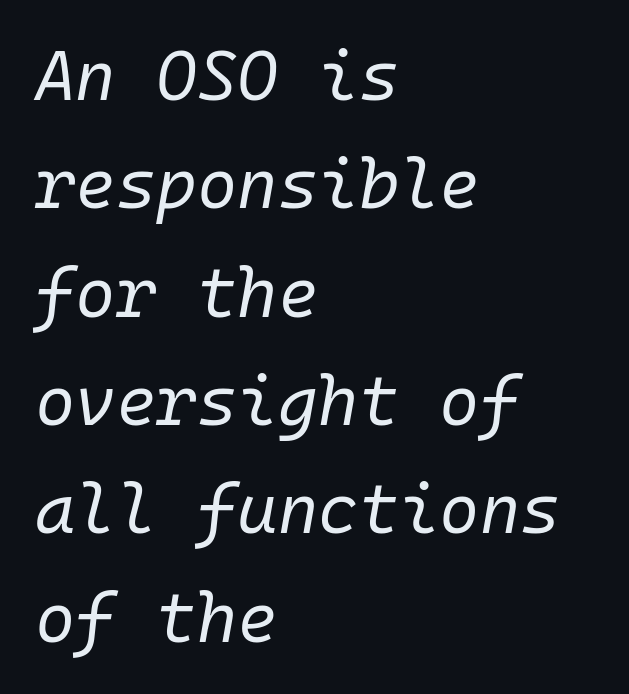
{"italic": "yes", "lean": "right", "slant_degrees": 10, "bold": "no", "weight": "regular", "width": "normal", "stroke_contrast": "low", "x_height": "medium", "monospaced": "yes", "underline": "no", "align": "left", "line_spacing": "normal", "line_spacing_ratio": 1.57, "letter_spacing": "normal", "letter_spacing_em": 0.0, "glyph_px": 69}
